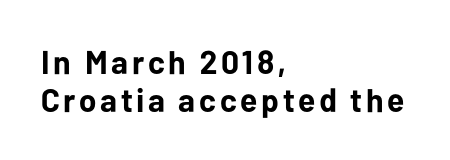
The words here are not underlined. The glyphs in this specimen are sans serif. What weight is shown? A full bold with thick strokes. The rendering uses natural spacing where letterforms have individual widths. This sample is left-justified, so line endings fall wherever the words run out. Rendered with straight, roman letterforms.
